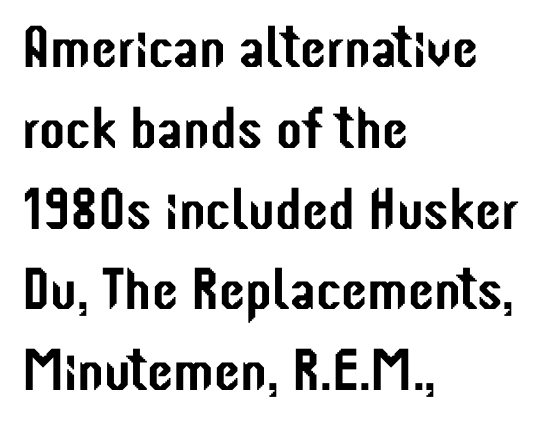
Q: Is the text italic (slanted)? A: No, it is upright.
Q: Is the typeface a serif or a sans-serif typeface? A: Sans-serif.
Q: Is the text underlined? A: No.
Q: How is the paragraph aligned? A: Left-aligned.
Q: Is the spacing between letters normal or unusually wide? A: Normal.
Q: Is the spacing between lines tight, normal or loose? A: Normal.
Q: Width (condensed, normal, or wide)? A: Condensed.
Q: Stroke contrast? A: Low.
Q: x-height? A: Medium.
Q: Monospaced? A: No.
